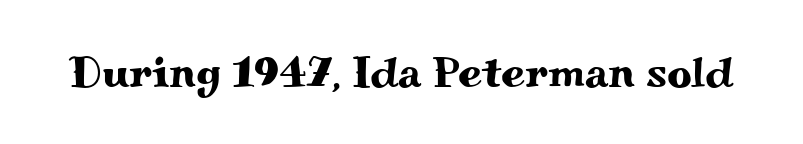
Q: Is the text italic (slanted)? A: No, it is upright.
Q: Is the typeface a serif or a sans-serif typeface? A: Serif.
Q: Is the text underlined? A: No.
Q: Is the spacing between letters normal or unusually wide? A: Normal.
Q: Width (condensed, normal, or wide)? A: Wide.
Q: Stroke contrast? A: Medium.
Q: x-height? A: Small.
Q: Monospaced? A: No.
